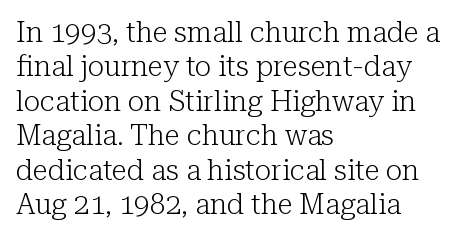
{"serif": "yes", "italic": "no", "bold": "no", "weight": "light", "width": "normal", "stroke_contrast": "low", "x_height": "medium", "monospaced": "no", "underline": "no", "align": "left", "line_spacing_ratio": 1.23, "letter_spacing": "normal", "letter_spacing_em": 0.0, "glyph_px": 28}
